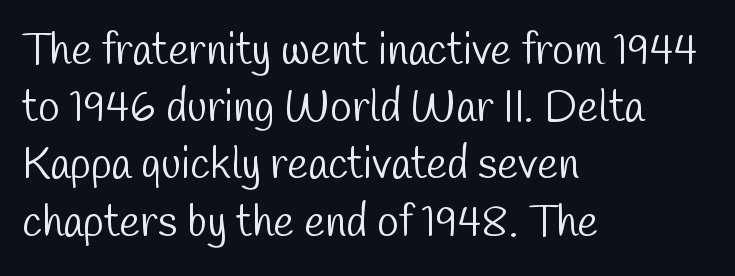
Q: Is the text bold? A: No.
Q: Is the typeface a serif or a sans-serif typeface? A: Sans-serif.
Q: Is the text underlined? A: No.
Q: How is the paragraph aligned? A: Left-aligned.
Q: Is the spacing between letters normal or unusually wide? A: Normal.
Q: Is the spacing between lines tight, normal or loose? A: Normal.
Q: Width (condensed, normal, or wide)? A: Condensed.
Q: Stroke contrast? A: Low.
Q: x-height? A: Medium.
Q: Monospaced? A: No.
